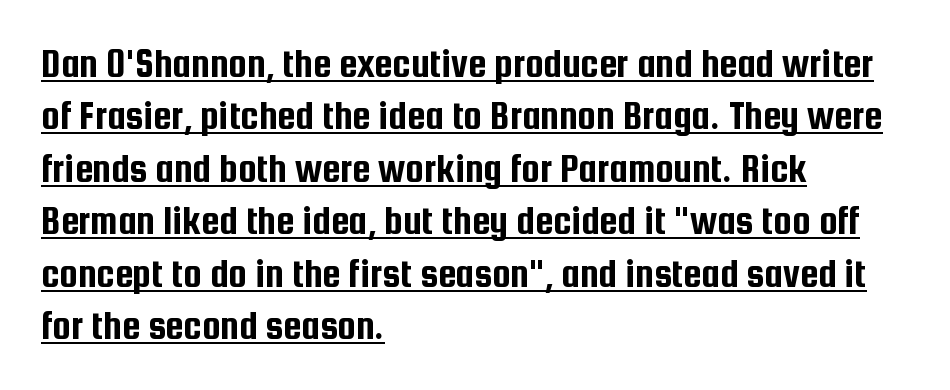
{"serif": "no", "italic": "no", "width": "condensed", "stroke_contrast": "low", "x_height": "medium", "monospaced": "no", "underline": "yes", "align": "left", "line_spacing": "normal", "line_spacing_ratio": 1.28, "letter_spacing": "normal", "letter_spacing_em": 0.0, "glyph_px": 41}
